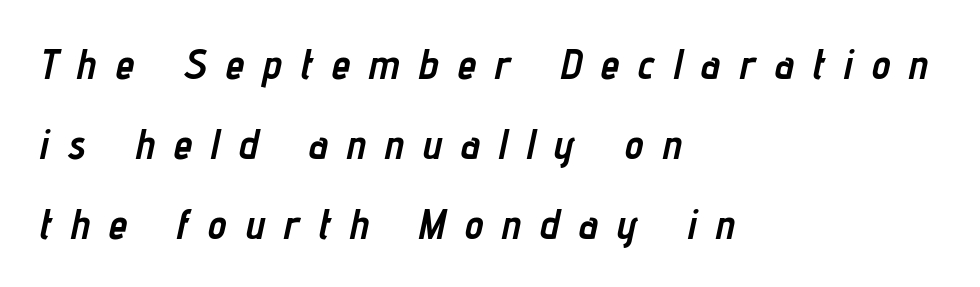
Q: Is the text bold? A: Yes.
Q: Is the text italic (slanted)? A: Yes, it leans right by about 12 degrees.
Q: Is the text underlined? A: No.
Q: How is the paragraph aligned? A: Left-aligned.
Q: Is the spacing between letters normal or unusually wide? A: Unusually wide.
Q: Is the spacing between lines tight, normal or loose? A: Loose.
Q: Width (condensed, normal, or wide)? A: Condensed.
Q: Stroke contrast? A: Low.
Q: x-height? A: Medium.
Q: Monospaced? A: No.
